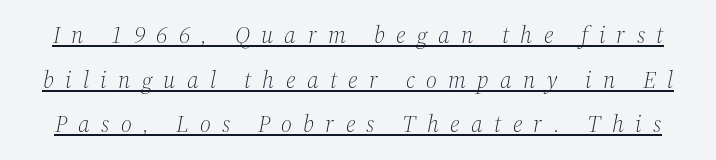
The image shows 24 px text type, italic (leaning right); set line spacing 1.86x, unusually wide letter spacing (+0.47 em), underlined.
